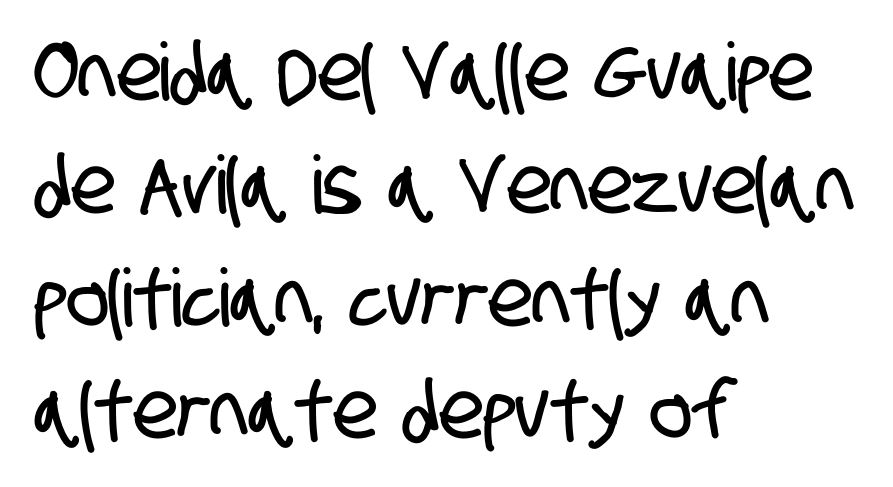
The rows are spaced the way most documents space them. Tracking value appears to be zero — textbook default spacing. Has an underline been added? It has not. Is this a fixed-width face? No — the glyphs have proportional, varying widths.
